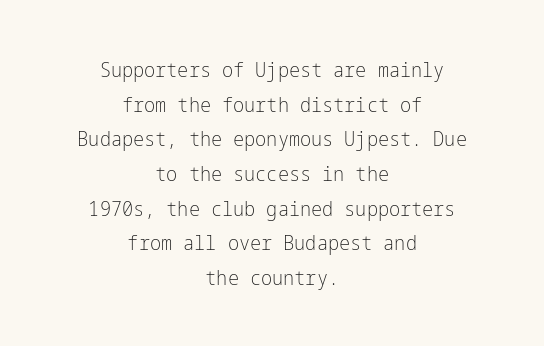
The image shows 21 px text type, upright; set centered, normal line spacing (1.65x), normal letter spacing, not underlined.
